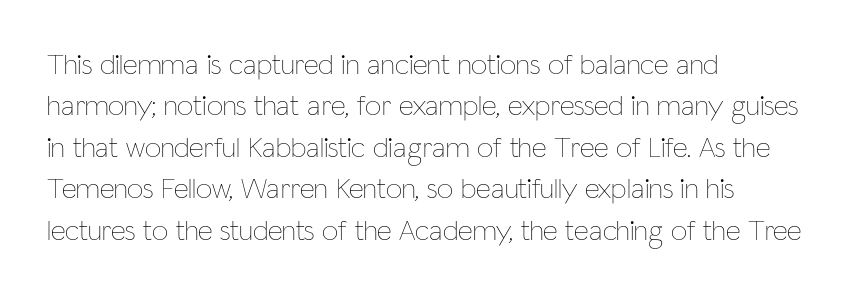
{"italic": "no", "bold": "no", "weight": "thin", "width": "condensed", "stroke_contrast": "low", "x_height": "medium", "monospaced": "no", "underline": "no", "align": "left", "line_spacing": "normal", "line_spacing_ratio": 1.43, "letter_spacing": "normal", "letter_spacing_em": 0.0, "glyph_px": 29}
